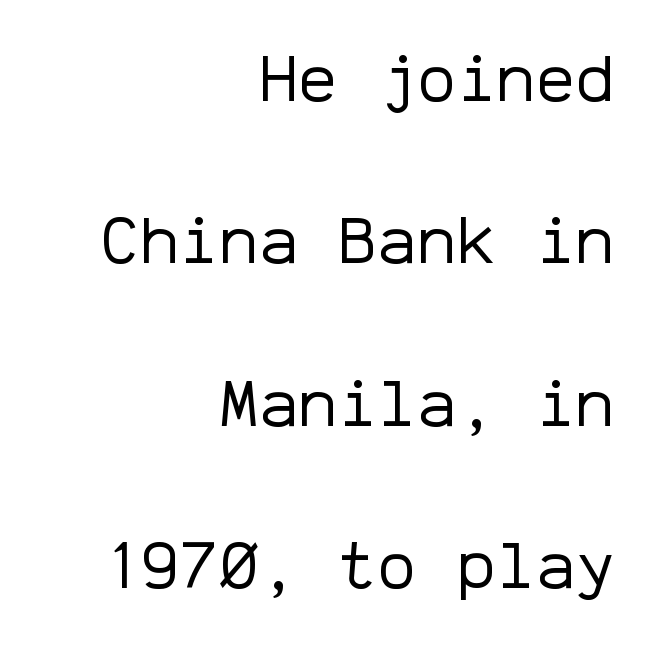
The horizontal fit of the characters is conventional and even. The letters carry no serifs — their stems end cleanly without finishing strokes. Nope, not italic — everything's standing straight. A bare baseline throughout the passage. A typesetter would call this monospace, since all characters share one set width.
